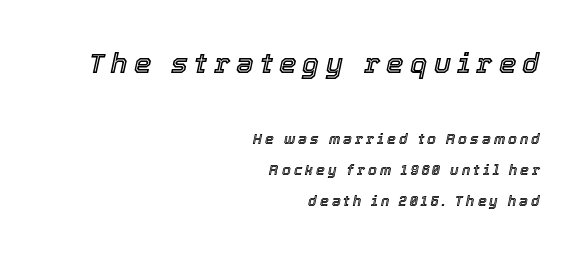
{"italic": "yes", "lean": "right", "slant_degrees": 12, "width": "normal", "x_height": "medium", "monospaced": "no", "underline": "no", "align": "right", "line_spacing": "loose", "line_spacing_ratio": 2.21, "letter_spacing": "wide", "letter_spacing_em": 0.22, "larger_block": "first", "size_ratio": 2.0, "glyph_px": 28}
